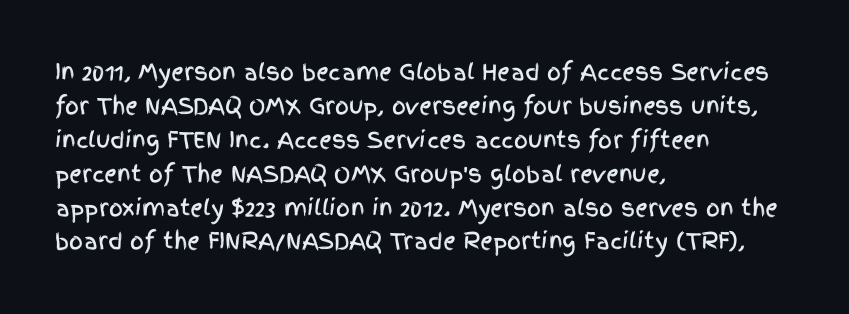
Q: Is the text italic (slanted)? A: No, it is upright.
Q: Is the text underlined? A: No.
Q: How is the paragraph aligned? A: Left-aligned.
Q: Is the spacing between letters normal or unusually wide? A: Normal.
Q: Is the spacing between lines tight, normal or loose? A: Normal.
